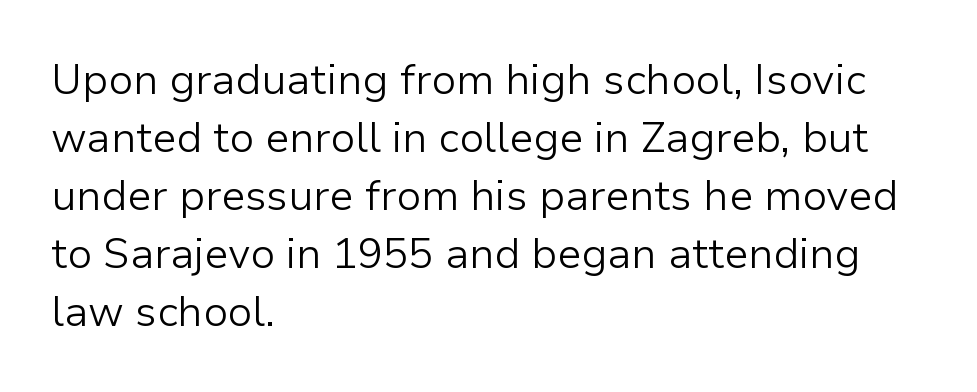
Q: Is the text bold? A: No.
Q: Is the text italic (slanted)? A: No, it is upright.
Q: Is the typeface a serif or a sans-serif typeface? A: Sans-serif.
Q: Is the text underlined? A: No.
Q: How is the paragraph aligned? A: Left-aligned.
Q: Is the spacing between letters normal or unusually wide? A: Normal.
Q: Is the spacing between lines tight, normal or loose? A: Normal.
Q: Width (condensed, normal, or wide)? A: Normal.
Q: Stroke contrast? A: Low.
Q: x-height? A: Medium.
Q: Monospaced? A: No.
